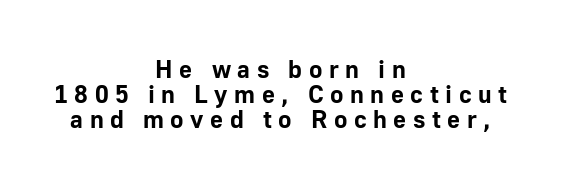
{"italic": "no", "bold": "yes", "underline": "no", "align": "center", "line_spacing": "tight", "line_spacing_ratio": 1.01, "letter_spacing": "wide", "letter_spacing_em": 0.26, "glyph_px": 25}
